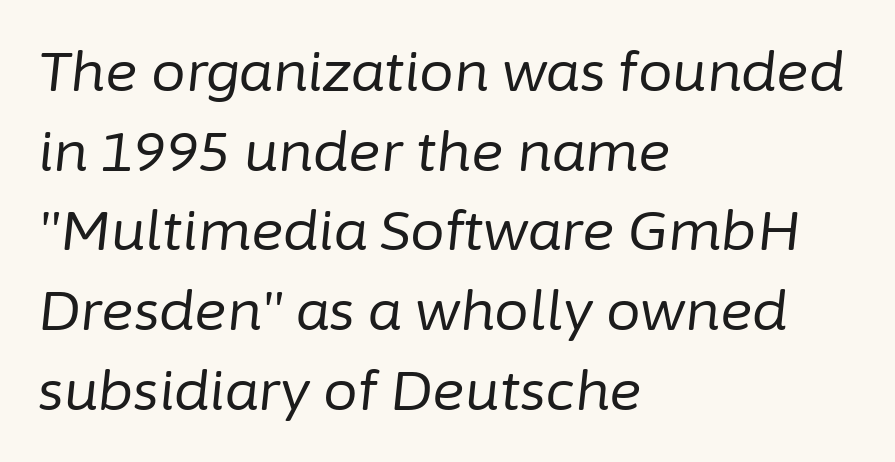
The image shows 55 px regular-weight type, italic (leaning right); set left-aligned, normal line spacing (1.45x), normal letter spacing, not underlined; low stroke contrast and a medium x-height.
